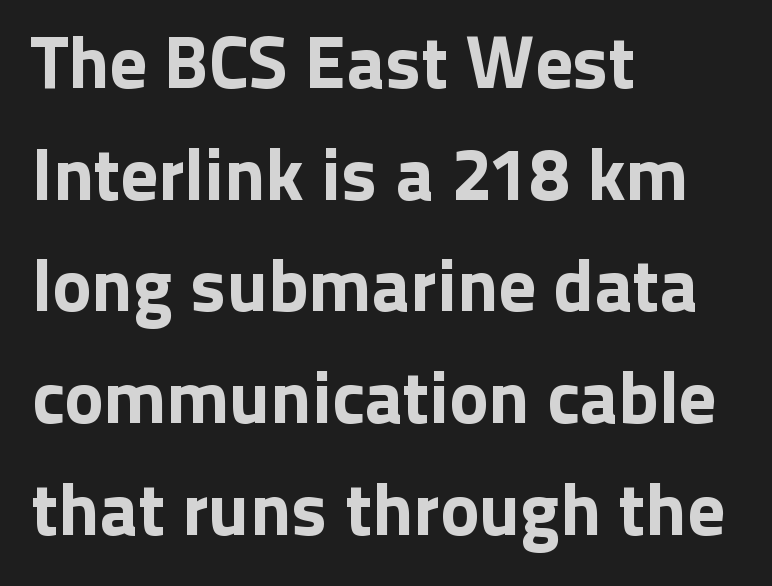
Normally led — the rows are evenly, conventionally spaced. A clean baseline with only descenders dipping below it. The lettering stays uniformly vertical, giving the passage a roman look. A student would call this left alignment; a typographer would say flush left, rag right. This sample has the flowing, uneven cadence of proportional lettering.
